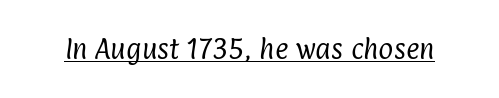
The image shows 23 px text type; set normal letter spacing, underlined.
